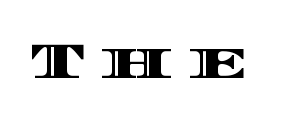
Q: Is the text italic (slanted)? A: No, it is upright.
Q: Is the text underlined? A: No.
Q: Is the spacing between letters normal or unusually wide? A: Unusually wide.
Q: Width (condensed, normal, or wide)? A: Wide.
Q: x-height? A: Large.
Q: Monospaced? A: No.
